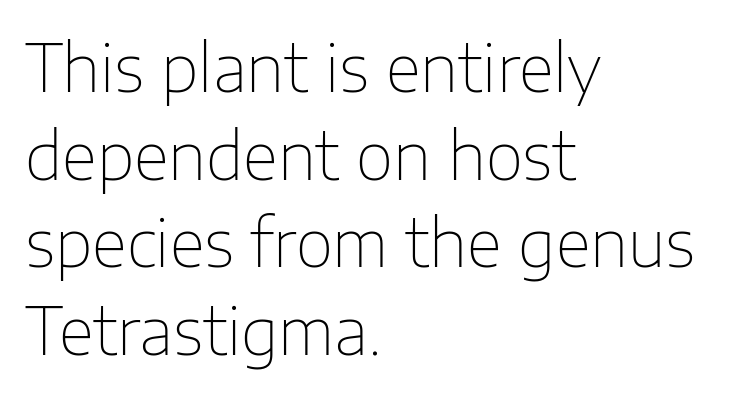
This sample has the flowing, uneven cadence of proportional lettering. If you drew a line through each stem, it would be perfectly vertical. The designer went with a sans here, leaving each stem footless. Between one letter and the next there's only the usual sliver of space.
